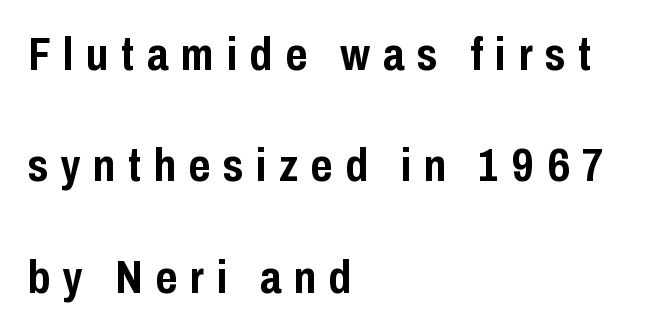
Just letters on the line, the space beneath them empty. The letters are spread apart with noticeably loose tracking. Reading down the column, the eye jumps a long way to each next line. Weight: bold.
